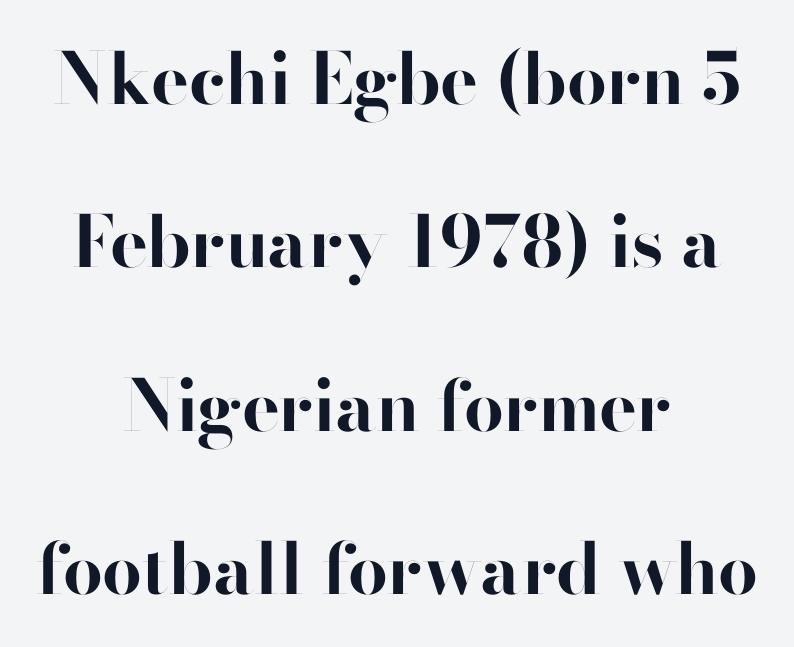
Q: Is the text bold? A: Yes.
Q: Is the text italic (slanted)? A: No, it is upright.
Q: Is the typeface a serif or a sans-serif typeface? A: Sans-serif.
Q: Is the text underlined? A: No.
Q: How is the paragraph aligned? A: Centered.
Q: Is the spacing between letters normal or unusually wide? A: Normal.
Q: Is the spacing between lines tight, normal or loose? A: Loose.
Q: Width (condensed, normal, or wide)? A: Normal.
Q: Stroke contrast? A: High.
Q: x-height? A: Small.
Q: Monospaced? A: No.
